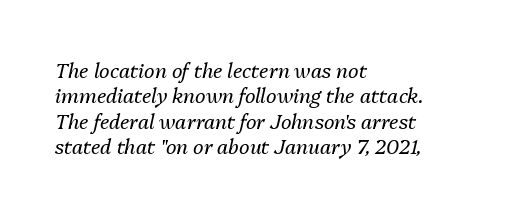
The image shows 20 px text type, italic (leaning right); set left-aligned, normal line spacing (1.27x), normal letter spacing, not underlined.
